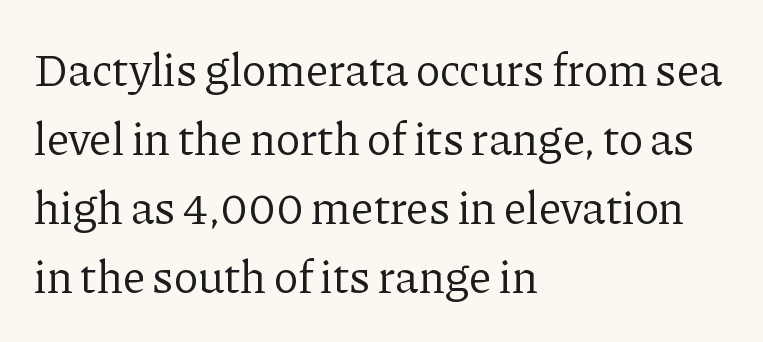
When letters stand straight like this, we call the style roman or upright. Baseline-to-baseline distance is the conventional proportion of letter height. The text was rendered using a seriffed face with decorative stroke endings. Lines of text with bare space underneath. The passage shown has conventional tracking throughout.
